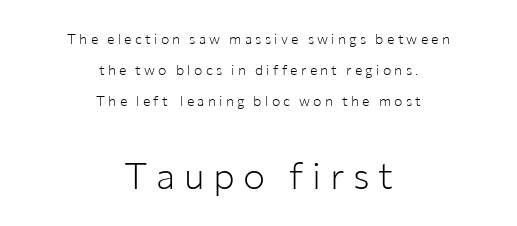
This sample is center-justified, so both line endings float freely. The face looks like a standard text weight, possibly lighter. Upright lettering throughout. Is this a fixed-width face? No — the glyphs have proportional, varying widths.
